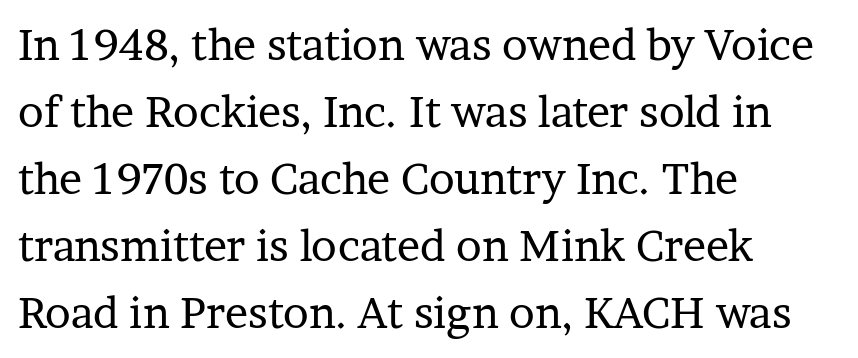
The image shows 43 px regular-weight serif type, upright; set left-aligned, normal line spacing (1.56x), normal letter spacing, not underlined; low stroke contrast and a medium x-height.
